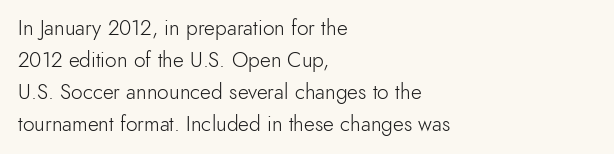
Q: Is the text bold? A: No.
Q: Is the text italic (slanted)? A: No, it is upright.
Q: Is the text underlined? A: No.
Q: How is the paragraph aligned? A: Left-aligned.
Q: Is the spacing between letters normal or unusually wide? A: Normal.
Q: Is the spacing between lines tight, normal or loose? A: Normal.
